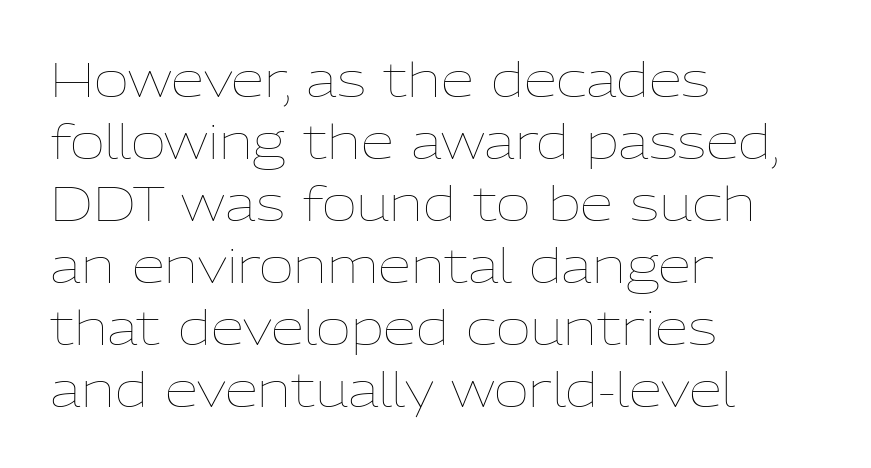
Q: Is the text bold? A: No.
Q: Is the text italic (slanted)? A: No, it is upright.
Q: Is the text underlined? A: No.
Q: How is the paragraph aligned? A: Left-aligned.
Q: Is the spacing between letters normal or unusually wide? A: Normal.
Q: Is the spacing between lines tight, normal or loose? A: Normal.
Q: Width (condensed, normal, or wide)? A: Normal.
Q: Stroke contrast? A: Low.
Q: x-height? A: Medium.
Q: Monospaced? A: No.
